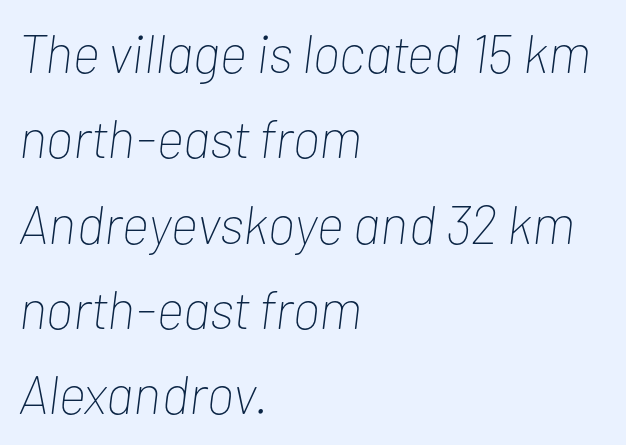
Q: Is the text bold? A: No.
Q: Is the text italic (slanted)? A: Yes, it leans right by about 7 degrees.
Q: Is the text underlined? A: No.
Q: How is the paragraph aligned? A: Left-aligned.
Q: Is the spacing between letters normal or unusually wide? A: Normal.
Q: Is the spacing between lines tight, normal or loose? A: Normal.
Q: Width (condensed, normal, or wide)? A: Condensed.
Q: Stroke contrast? A: Low.
Q: x-height? A: Medium.
Q: Monospaced? A: No.
